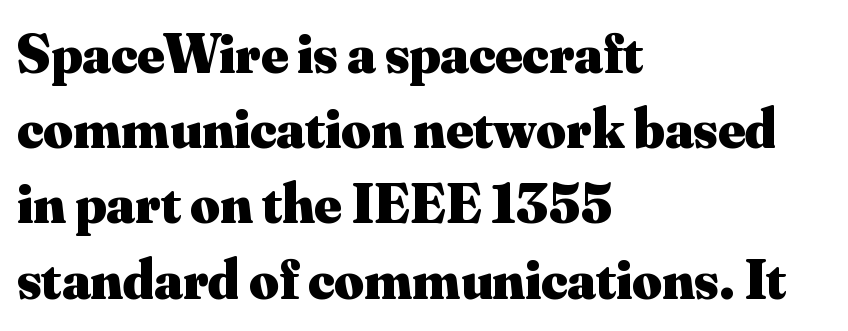
Has an underline been added? It has not. One-word summary of the alignment: left. Italic? Not at all — the glyphs are vertical. Leading matches the norm, producing a regular column. Look at the tracking — it's just the regular setting, nothing added.
